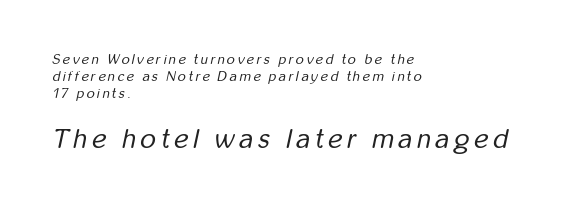
{"italic": "yes", "lean": "right", "slant_degrees": 12, "bold": "no", "underline": "no", "align": "left", "line_spacing_ratio": 1.22, "larger_block": "second", "size_ratio": 1.93, "glyph_px": 27}
